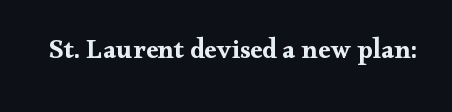
{"italic": "no", "bold": "yes", "underline": "no", "letter_spacing": "normal", "letter_spacing_em": 0.0, "glyph_px": 27}
